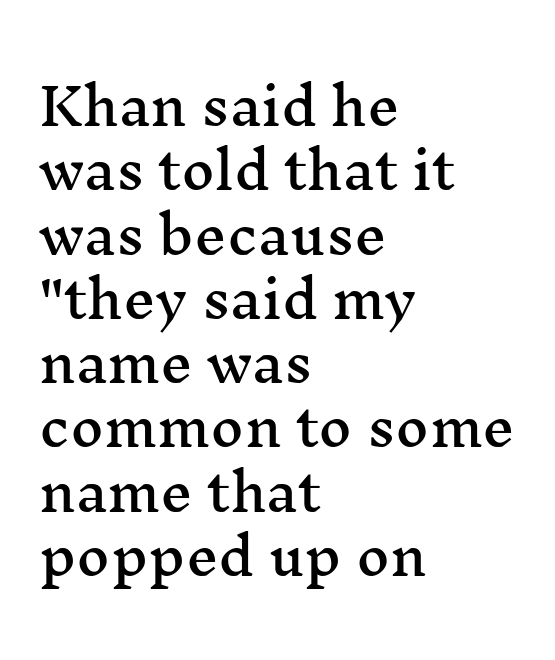
{"serif": "yes", "italic": "no", "width": "wide", "stroke_contrast": "medium", "x_height": "medium", "monospaced": "no", "underline": "no", "align": "left", "line_spacing": "normal", "line_spacing_ratio": 1.26, "letter_spacing": "normal", "letter_spacing_em": 0.0, "glyph_px": 51}
